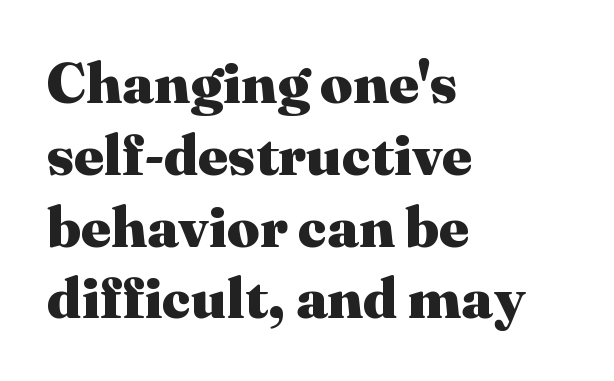
Q: Is the text bold? A: Yes.
Q: Is the text italic (slanted)? A: No, it is upright.
Q: Is the typeface a serif or a sans-serif typeface? A: Serif.
Q: Is the text underlined? A: No.
Q: How is the paragraph aligned? A: Left-aligned.
Q: Is the spacing between letters normal or unusually wide? A: Normal.
Q: Is the spacing between lines tight, normal or loose? A: Normal.
Q: Width (condensed, normal, or wide)? A: Normal.
Q: Stroke contrast? A: Medium.
Q: x-height? A: Medium.
Q: Monospaced? A: No.
